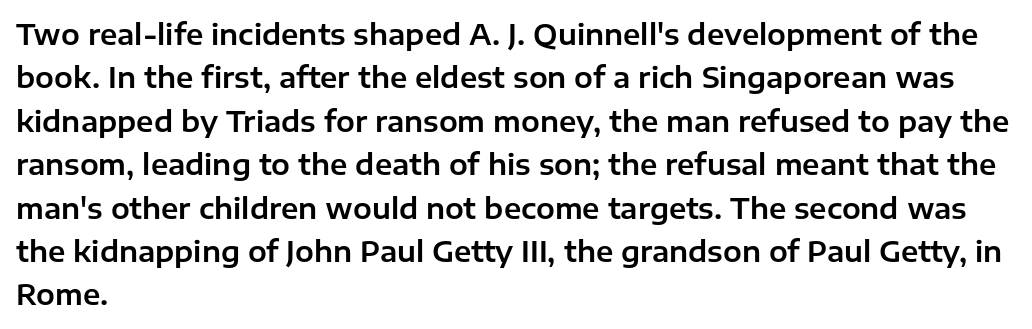
Q: Is the text italic (slanted)? A: No, it is upright.
Q: Is the typeface a serif or a sans-serif typeface? A: Sans-serif.
Q: Is the text underlined? A: No.
Q: How is the paragraph aligned? A: Left-aligned.
Q: Is the spacing between letters normal or unusually wide? A: Normal.
Q: Is the spacing between lines tight, normal or loose? A: Normal.
Q: Width (condensed, normal, or wide)? A: Normal.
Q: Stroke contrast? A: Low.
Q: x-height? A: Medium.
Q: Monospaced? A: No.
